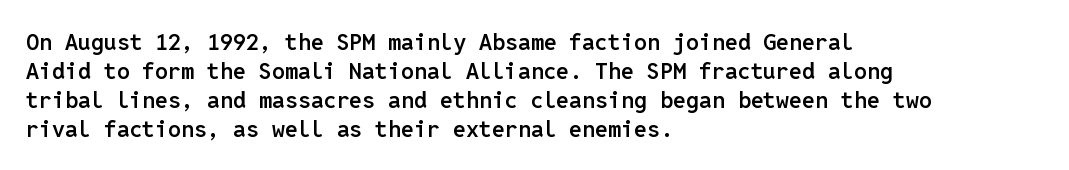
{"italic": "no", "bold": "semi", "underline": "no", "align": "left", "line_spacing": "normal", "line_spacing_ratio": 1.26, "letter_spacing": "normal", "letter_spacing_em": 0.0, "glyph_px": 23}
